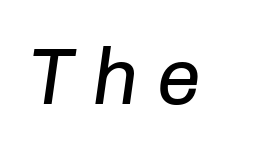
Q: Is the text bold? A: No.
Q: Is the text italic (slanted)? A: Yes, it leans right by about 8 degrees.
Q: Is the text underlined? A: No.
Q: Is the spacing between letters normal or unusually wide? A: Unusually wide.
Q: Width (condensed, normal, or wide)? A: Normal.
Q: Stroke contrast? A: Low.
Q: x-height? A: Medium.
Q: Monospaced? A: No.
